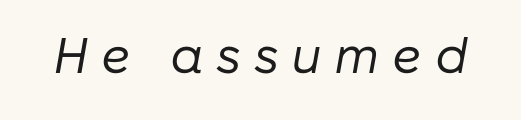
{"italic": "yes", "lean": "right", "slant_degrees": 10, "bold": "no", "weight": "regular", "width": "normal", "stroke_contrast": "low", "x_height": "medium", "monospaced": "no", "underline": "no", "letter_spacing": "wide", "letter_spacing_em": 0.25, "glyph_px": 50}
